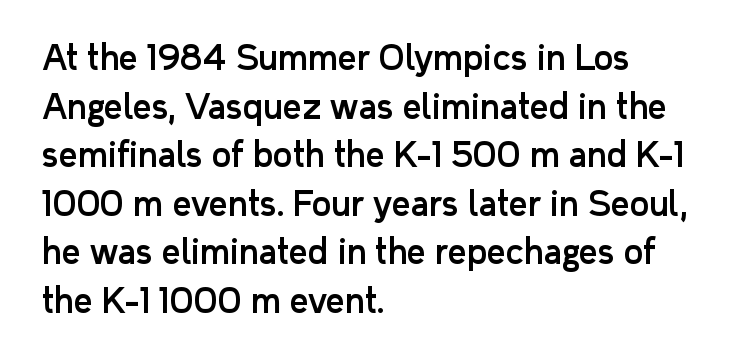
The image shows 33 px sans-serif type, upright; set left-aligned, normal line spacing (1.47x), normal letter spacing, not underlined; low stroke contrast and a medium x-height.
